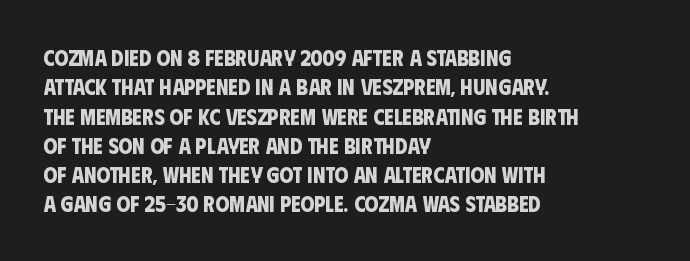
Q: Is the text bold? A: Yes.
Q: Is the text underlined? A: No.
Q: How is the paragraph aligned? A: Left-aligned.
Q: Is the spacing between letters normal or unusually wide? A: Normal.
Q: Is the spacing between lines tight, normal or loose? A: Normal.
